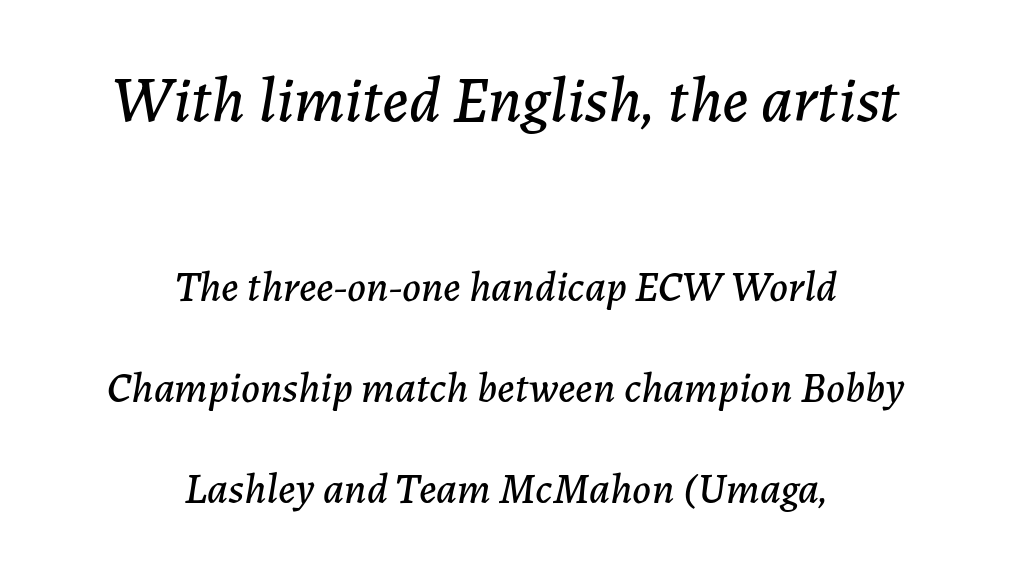
Q: Is the text italic (slanted)? A: Yes, it leans right by about 7 degrees.
Q: Is the text underlined? A: No.
Q: How is the paragraph aligned? A: Centered.
Q: Is the spacing between letters normal or unusually wide? A: Normal.
Q: Is the spacing between lines tight, normal or loose? A: Loose.
Q: Which block of text is set in a larger size, the first (top) or the second (bottom)? A: The first (top) one.
Q: Width (condensed, normal, or wide)? A: Normal.
Q: Stroke contrast? A: Low.
Q: x-height? A: Medium.
Q: Monospaced? A: No.
